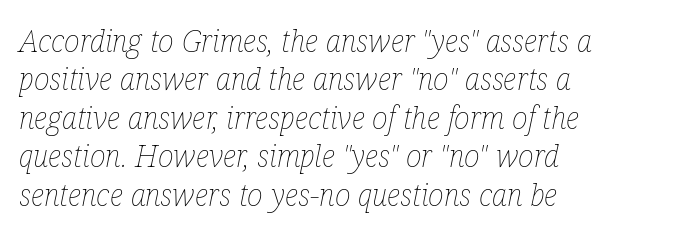
Q: Is the text bold? A: No.
Q: Is the text italic (slanted)? A: Yes, it leans right by about 12 degrees.
Q: Is the text underlined? A: No.
Q: How is the paragraph aligned? A: Left-aligned.
Q: Is the spacing between letters normal or unusually wide? A: Normal.
Q: Is the spacing between lines tight, normal or loose? A: Normal.
Q: Width (condensed, normal, or wide)? A: Condensed.
Q: Stroke contrast? A: Low.
Q: x-height? A: Medium.
Q: Monospaced? A: No.
